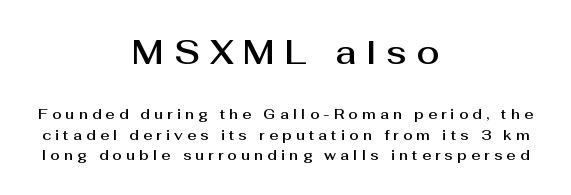
The image shows 33 px sans-serif type, upright; set centered, normal line spacing (1.45x), unusually wide letter spacing (+0.29 em), not underlined; the first (top) block is 2.36x larger; medium stroke contrast and a medium x-height.
